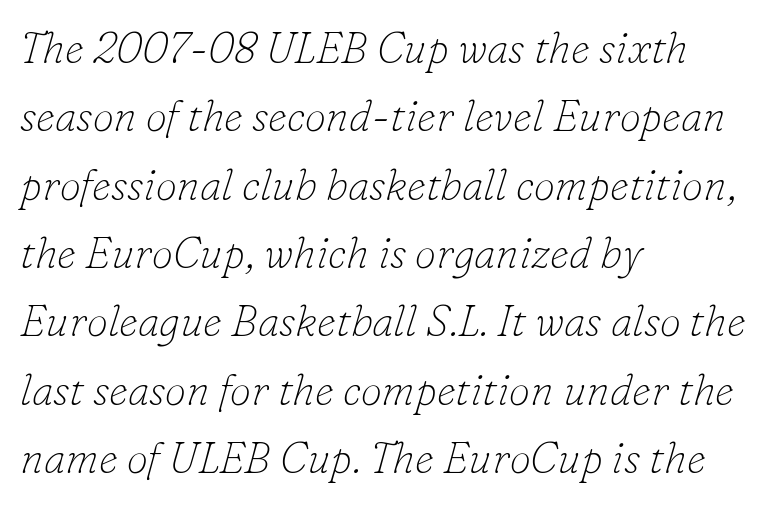
The image shows 43 px thin serif type, italic (leaning right); set left-aligned, normal line spacing (1.59x), normal letter spacing, not underlined; low stroke contrast and a small x-height.
